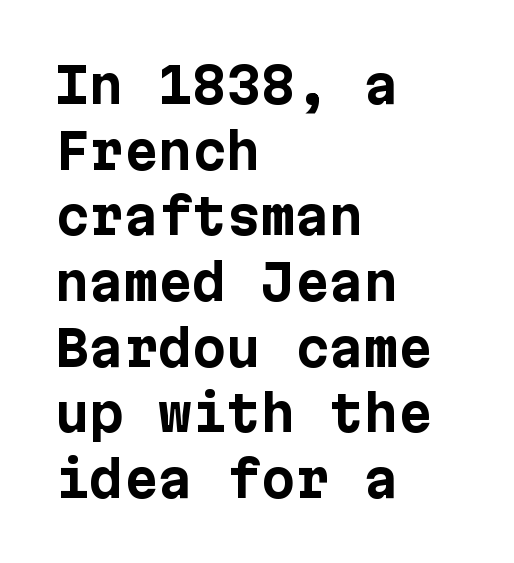
Q: Is the text bold? A: Yes.
Q: Is the text italic (slanted)? A: No, it is upright.
Q: Is the typeface a serif or a sans-serif typeface? A: Sans-serif.
Q: Is the text underlined? A: No.
Q: How is the paragraph aligned? A: Left-aligned.
Q: Is the spacing between letters normal or unusually wide? A: Normal.
Q: Is the spacing between lines tight, normal or loose? A: Normal.
Q: Width (condensed, normal, or wide)? A: Normal.
Q: Stroke contrast? A: Low.
Q: x-height? A: Medium.
